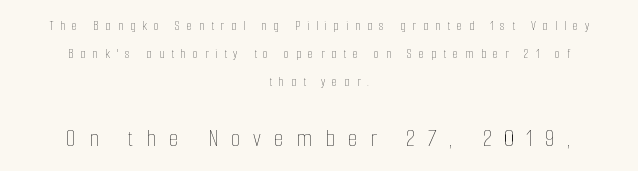
The image shows 26 px text type, upright; set centered, loose line spacing (2.0x), unusually wide letter spacing (+0.48 em), not underlined; the second (bottom) block is 1.86x larger.
